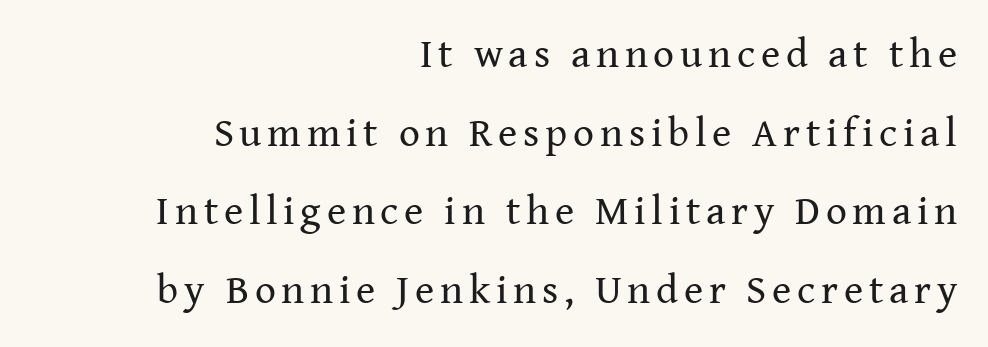
Casual observation: everything's shoved over to the right. Proportional: the letters do not fall into vertical columns. Compared with typical paragraphs, the rows here are farther apart. To sum up the face: it has serifs. Posture: vertical. Plain, unruled lines of type.
